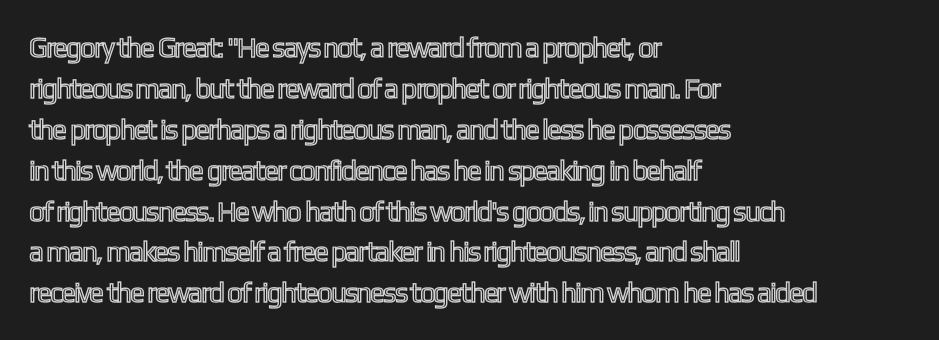
Q: Is the text italic (slanted)? A: No, it is upright.
Q: Is the text underlined? A: No.
Q: How is the paragraph aligned? A: Left-aligned.
Q: Is the spacing between letters normal or unusually wide? A: Normal.
Q: Is the spacing between lines tight, normal or loose? A: Normal.
Q: Width (condensed, normal, or wide)? A: Condensed.
Q: x-height? A: Medium.
Q: Monospaced? A: No.
